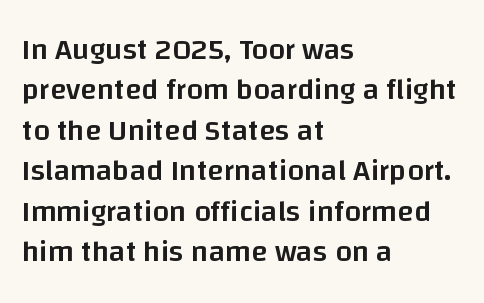
{"serif": "no", "italic": "no", "bold": "semi", "weight": "semibold", "width": "normal", "stroke_contrast": "low", "x_height": "large", "monospaced": "no", "underline": "no", "align": "left", "line_spacing": "normal", "line_spacing_ratio": 1.35, "letter_spacing": "normal", "letter_spacing_em": 0.0, "glyph_px": 30}
